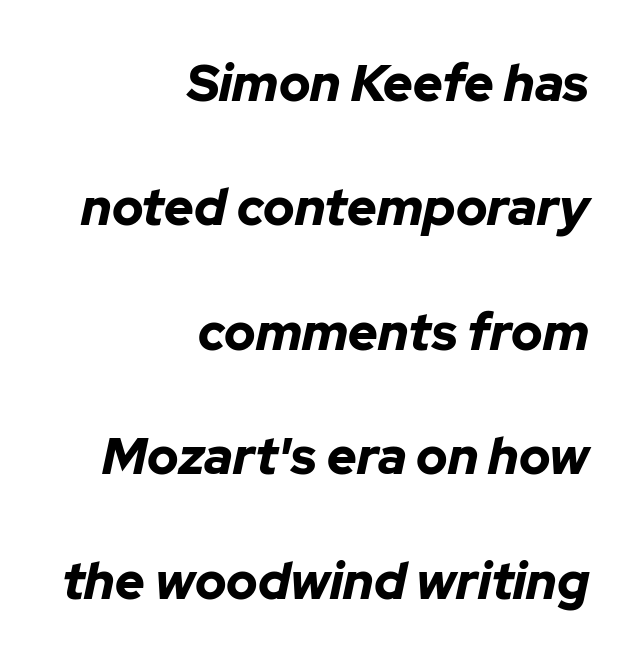
I'd describe the lettering as bold — thick and assertive. Plain, unruled lines of type. Tracking value appears to be zero — textbook default spacing. Is there much room between lines? Yes — plenty of vertical air separates them. Is this a fixed-width face? No — the glyphs have proportional, varying widths. Typeset ragged left — the right edge is the straight one.
